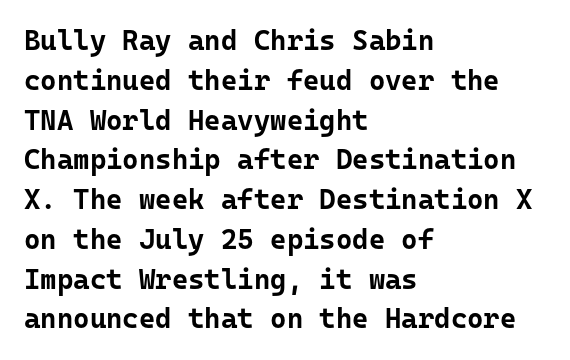
The image shows 28 px bold sans-serif type, upright, monospaced; set left-aligned, normal line spacing (1.42x), normal letter spacing, not underlined; low stroke contrast and a medium x-height.
